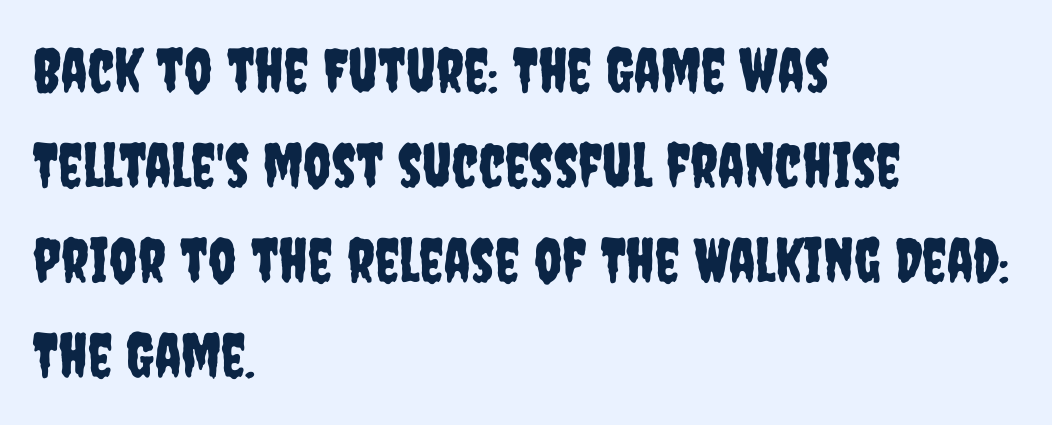
Spacing verdict: proportional, widths tailored to each character. Letter spacing: default. The typesetter chose a ragged-right arrangement here. This block has exactly the height ordinary leading produces.
